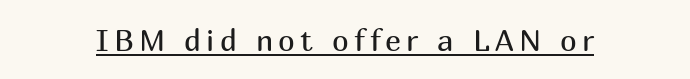
The image shows 30 px regular-weight sans-serif type, upright; set underlined; medium stroke contrast and a medium x-height.
